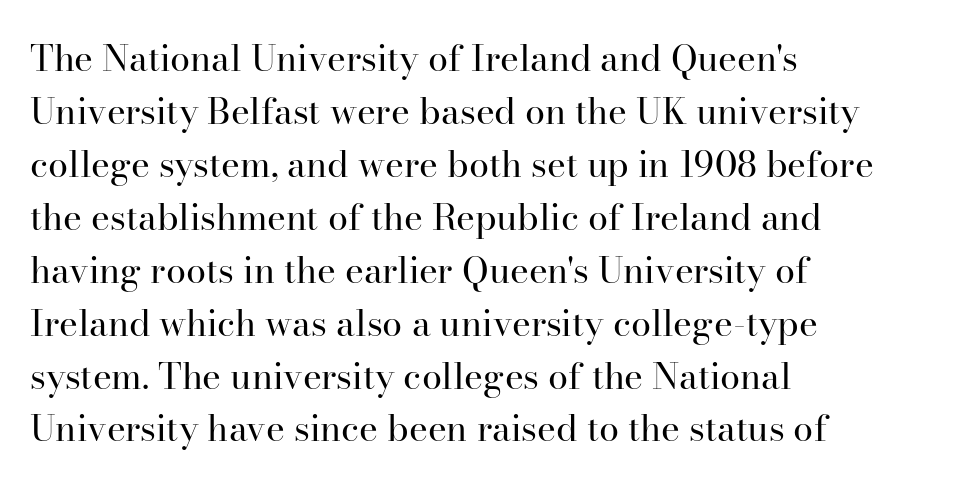
The image shows 36 px regular-weight serif type, upright; set left-aligned, normal line spacing (1.47x), normal letter spacing, not underlined; high stroke contrast and a small x-height.
